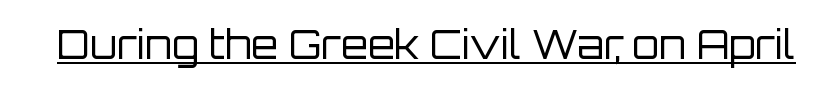
{"serif": "no", "italic": "no", "bold": "no", "weight": "regular", "width": "normal", "stroke_contrast": "low", "x_height": "large", "monospaced": "no", "underline": "yes", "letter_spacing": "normal", "letter_spacing_em": 0.0, "glyph_px": 39}
